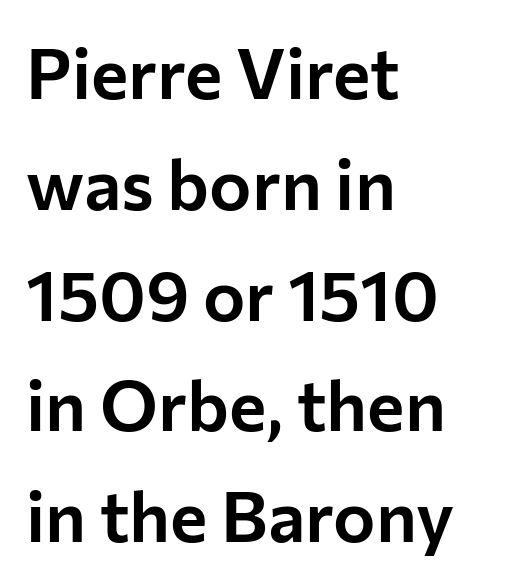
Every stem runs plumb, perpendicular to the baseline. Has an underline been added? It has not. A classic flush-left, rag-right setting is used for this passage. In terms of letterform style, serifs are entirely absent.
